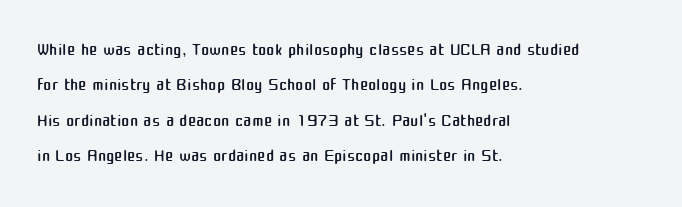
{"italic": "no", "bold": "no", "underline": "no", "align": "left", "line_spacing": "normal", "line_spacing_ratio": 1.42, "letter_spacing": "normal", "letter_spacing_em": 0.0, "glyph_px": 25}
